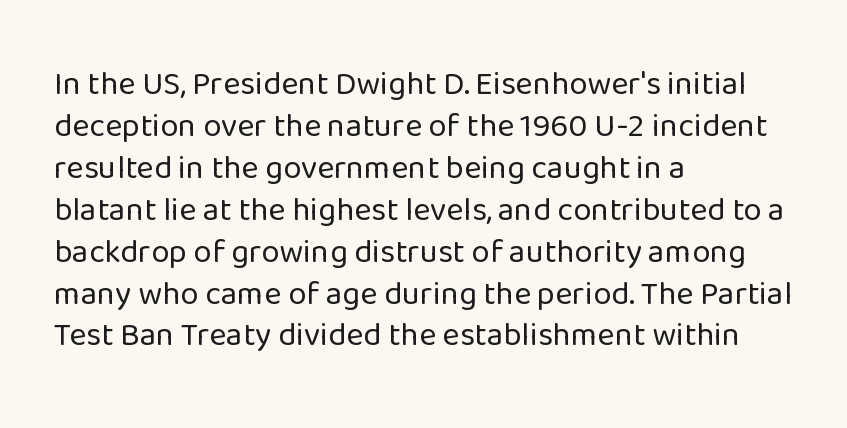
{"serif": "no", "italic": "no", "bold": "no", "weight": "regular", "width": "normal", "stroke_contrast": "low", "x_height": "medium", "monospaced": "no", "underline": "no", "align": "left", "line_spacing": "normal", "line_spacing_ratio": 1.27, "letter_spacing": "normal", "letter_spacing_em": 0.0, "glyph_px": 33}
